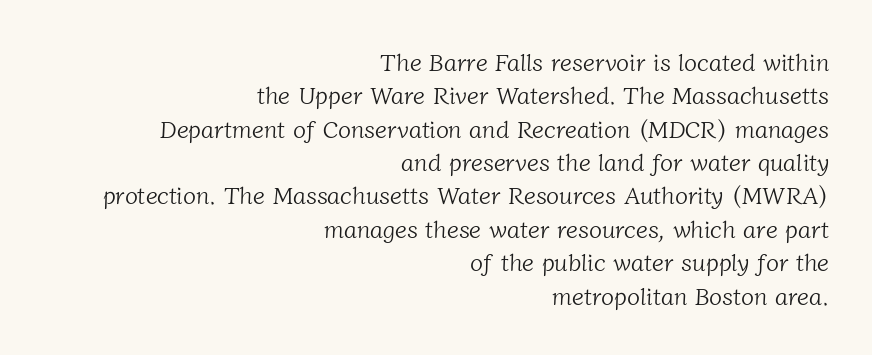
Is the letter spacing exaggerated? No — it looks like the ordinary default. Quick note: interline space is typical. The glyphs are unaccompanied by any horizontal stroke below them. No chunkiness to these letters — they're not bold.
